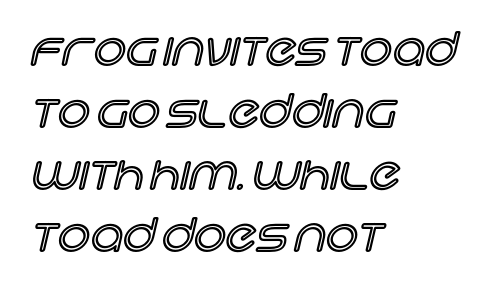
{"width": "normal", "x_height": "large", "monospaced": "no", "underline": "no", "align": "left", "line_spacing": "normal", "line_spacing_ratio": 1.38, "letter_spacing": "normal", "letter_spacing_em": 0.0, "glyph_px": 45}
